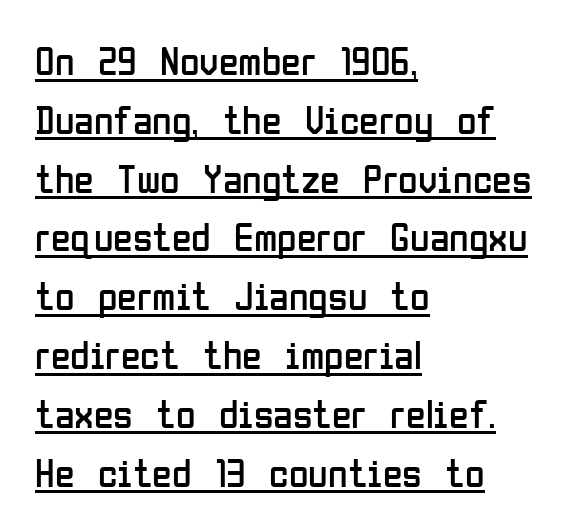
Q: Is the text bold? A: No.
Q: Is the text italic (slanted)? A: No, it is upright.
Q: Is the typeface a serif or a sans-serif typeface? A: Sans-serif.
Q: Is the text underlined? A: Yes.
Q: How is the paragraph aligned? A: Left-aligned.
Q: Is the spacing between letters normal or unusually wide? A: Normal.
Q: Is the spacing between lines tight, normal or loose? A: Normal.
Q: Width (condensed, normal, or wide)? A: Condensed.
Q: Stroke contrast? A: Low.
Q: x-height? A: Medium.
Q: Monospaced? A: No.
